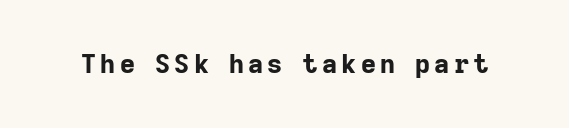
Q: Is the text bold? A: Yes.
Q: Is the text italic (slanted)? A: No, it is upright.
Q: Is the text underlined? A: No.
